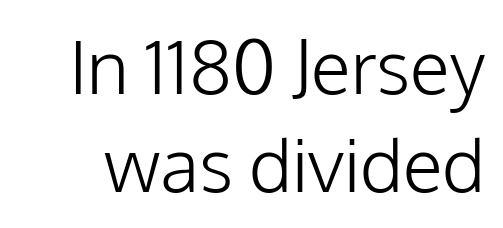
The image shows 74 px light sans-serif type, upright; set normal line spacing (1.32x), normal letter spacing, not underlined; low stroke contrast and a medium x-height.
